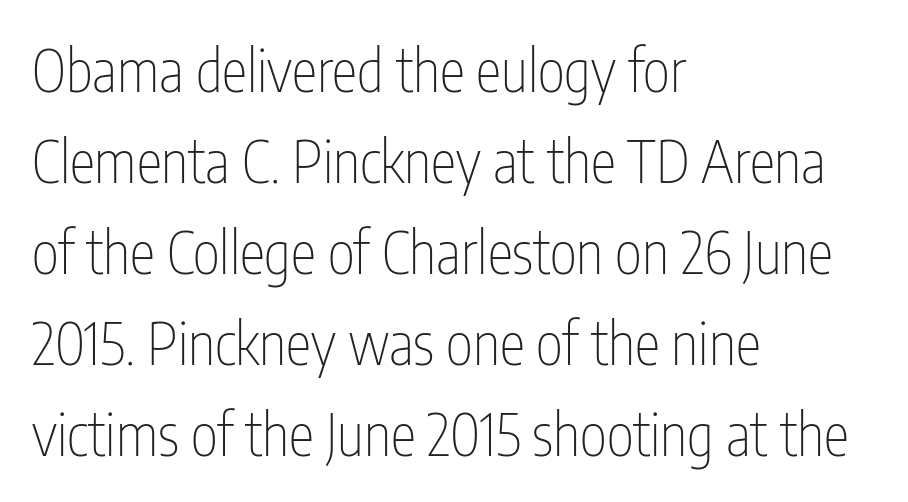
{"serif": "no", "italic": "no", "bold": "no", "weight": "thin", "width": "condensed", "stroke_contrast": "low", "x_height": "medium", "monospaced": "no", "underline": "no", "align": "left", "line_spacing": "normal", "line_spacing_ratio": 1.57, "letter_spacing": "normal", "letter_spacing_em": 0.0, "glyph_px": 58}
